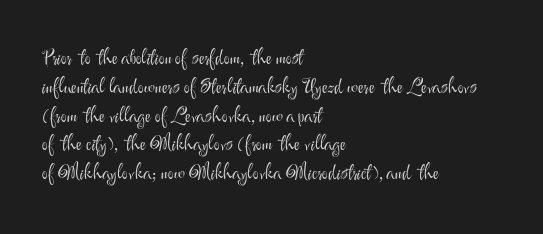
The image shows 20 px text type; set left-aligned, normal line spacing (1.44x), normal letter spacing, not underlined.
